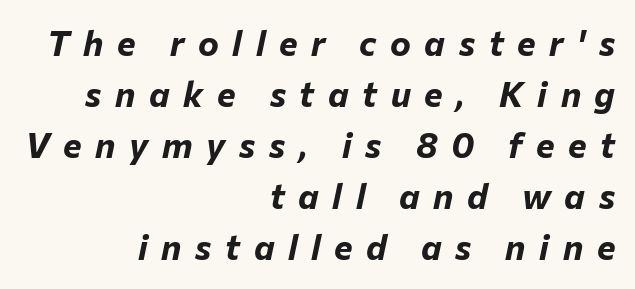
{"italic": "yes", "lean": "right", "slant_degrees": 12, "bold": "yes", "weight": "bold", "width": "normal", "stroke_contrast": "low", "x_height": "medium", "monospaced": "no", "underline": "no", "align": "right", "line_spacing": "normal", "line_spacing_ratio": 1.46, "letter_spacing": "wide", "letter_spacing_em": 0.39, "glyph_px": 35}
